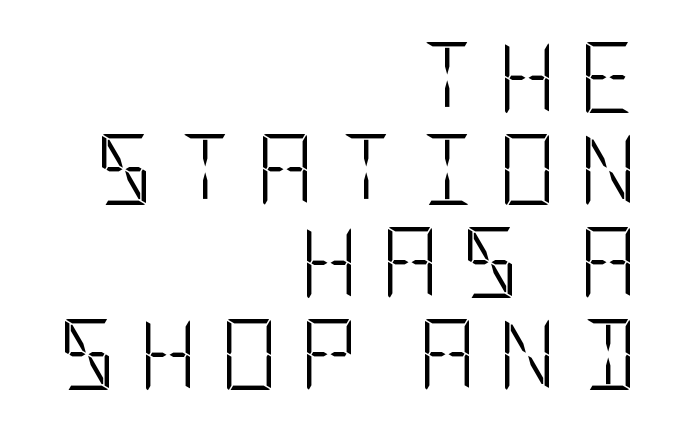
{"serif": "no", "italic": "no", "bold": "no", "weight": "light", "width": "condensed", "stroke_contrast": "low", "x_height": "large", "underline": "no", "align": "right", "line_spacing": "normal", "line_spacing_ratio": 1.3, "letter_spacing": "wide", "letter_spacing_em": 0.32, "glyph_px": 71}
